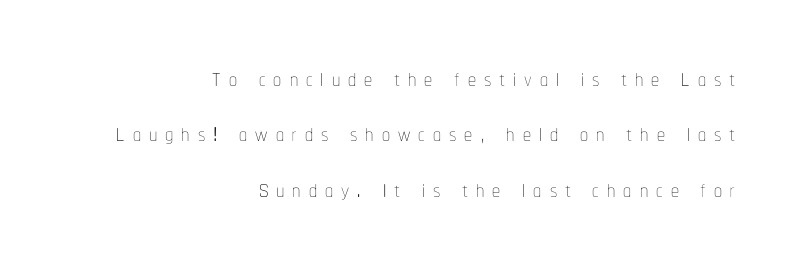
{"italic": "no", "bold": "no", "weight": "thin", "width": "condensed", "stroke_contrast": "low", "x_height": "medium", "monospaced": "no", "underline": "no", "align": "right", "line_spacing_ratio": 1.73, "letter_spacing": "wide", "letter_spacing_em": 0.25, "glyph_px": 32}
